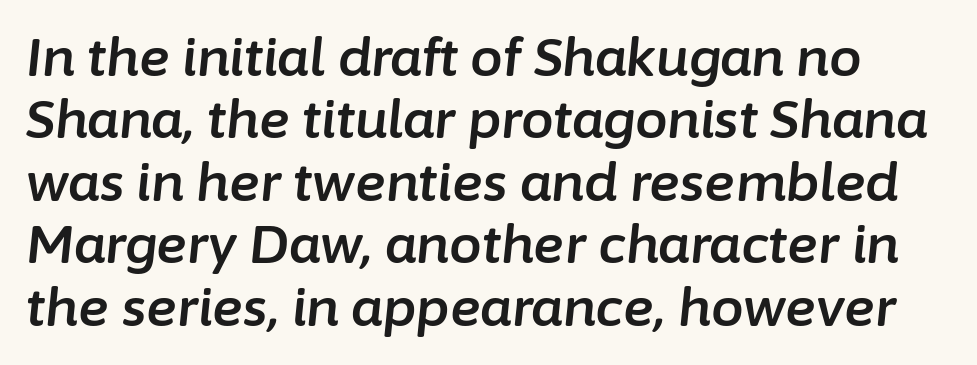
Q: Is the text italic (slanted)? A: Yes, it leans right by about 6 degrees.
Q: Is the text underlined? A: No.
Q: Is the spacing between letters normal or unusually wide? A: Normal.
Q: Width (condensed, normal, or wide)? A: Normal.
Q: Stroke contrast? A: Low.
Q: x-height? A: Medium.
Q: Monospaced? A: No.
